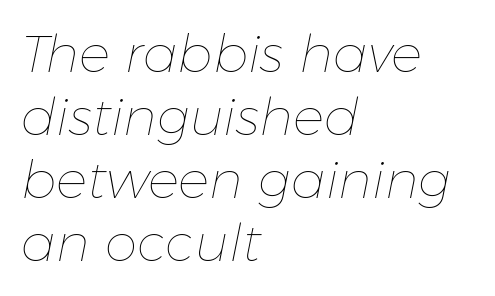
The image shows 52 px thin type, italic (leaning right); set left-aligned, line spacing 1.21x, normal letter spacing, not underlined; low stroke contrast and a medium x-height.
